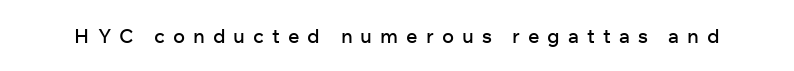
{"italic": "no", "underline": "no", "letter_spacing": "wide", "letter_spacing_em": 0.4, "glyph_px": 20}
